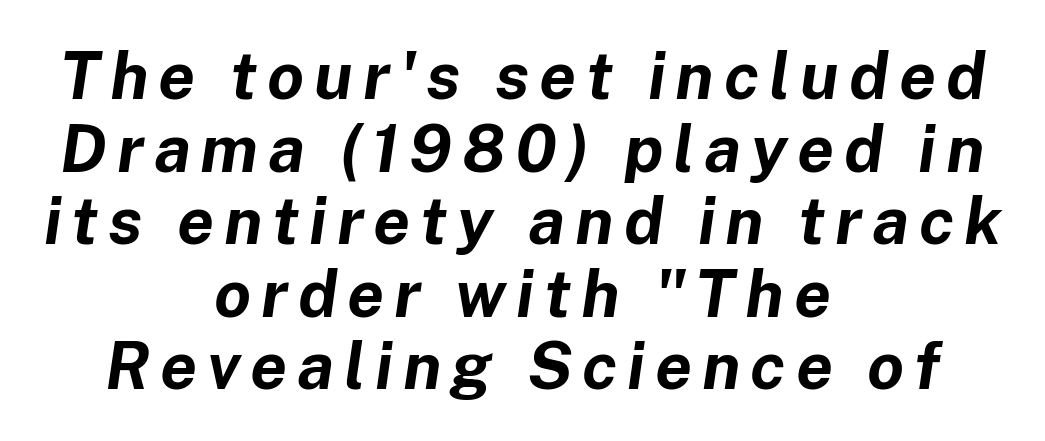
The image shows 66 px bold type, italic (leaning right); set centered, tight line spacing (1.1x), not underlined; low stroke contrast and a medium x-height.
